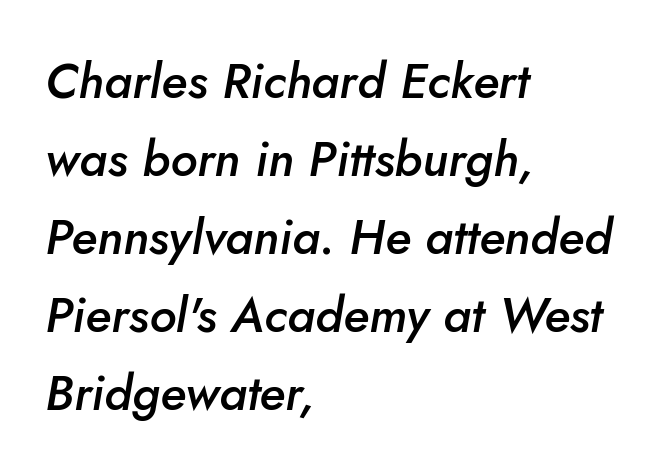
{"italic": "yes", "lean": "right", "slant_degrees": 5, "bold": "semi", "weight": "semibold", "width": "normal", "stroke_contrast": "low", "x_height": "small", "monospaced": "no", "underline": "no", "align": "left", "line_spacing": "normal", "line_spacing_ratio": 1.59, "letter_spacing": "normal", "letter_spacing_em": 0.0, "glyph_px": 49}
